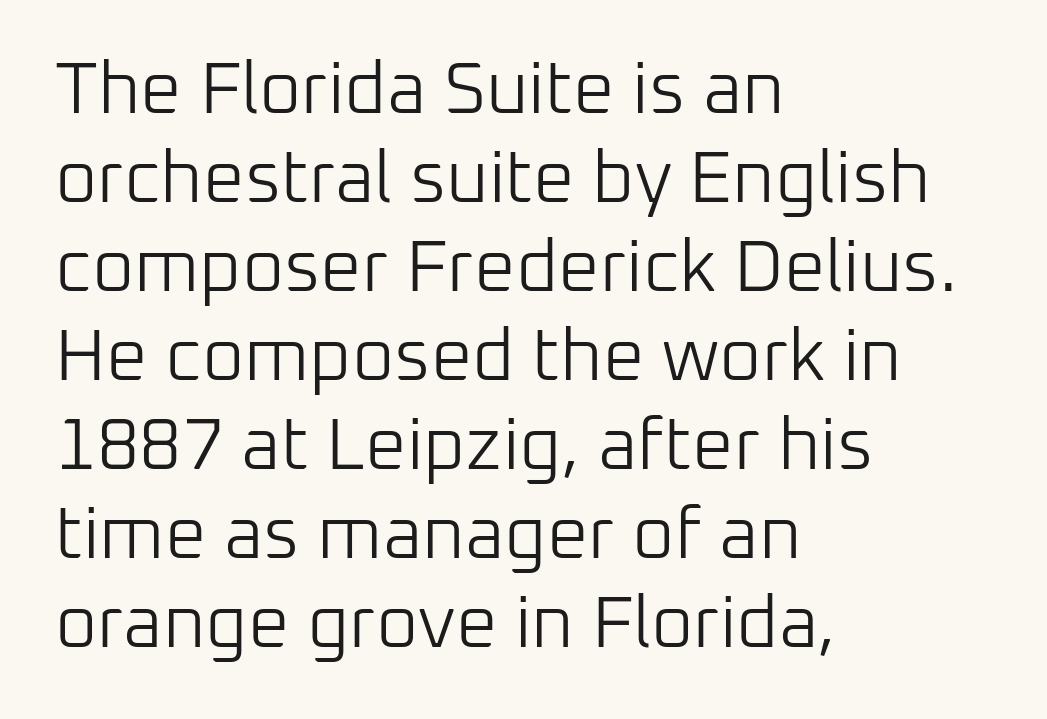
Caption: multi-line text, flush left, ragged right. Letters rest on an invisible, unmarked baseline. Spacing between characters is what you'd get straight out of the box. Weight class: somewhere from thin through regular.
